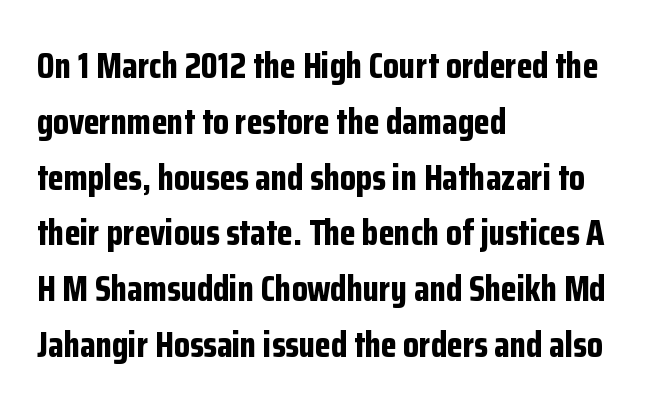
{"serif": "no", "italic": "no", "bold": "yes", "weight": "bold", "width": "condensed", "stroke_contrast": "low", "x_height": "medium", "monospaced": "no", "underline": "no", "align": "left", "line_spacing": "normal", "line_spacing_ratio": 1.55, "letter_spacing": "normal", "letter_spacing_em": 0.0, "glyph_px": 36}
